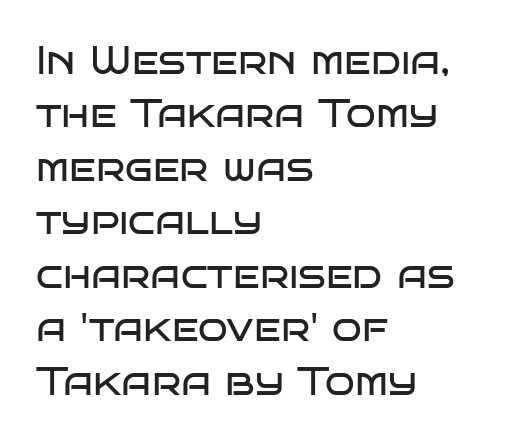
Underlining? Definitely not there. Every character sits straight up, as roman type does. These glyphs show unthickened strokes, regular width or finer. Typographically, this falls in the sans-serif category. This sample has the flowing, uneven cadence of proportional lettering. Teacher's note: observe the even left margin — that is flush-left alignment.
